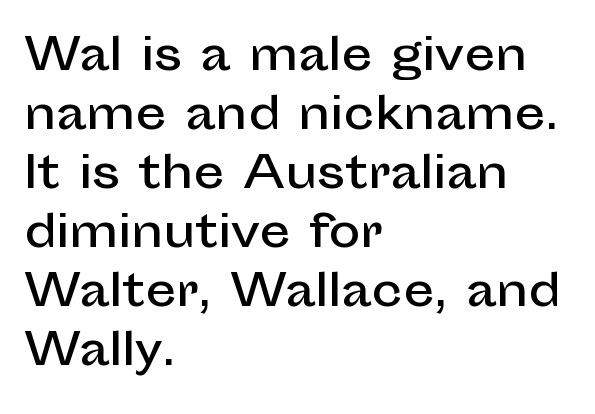
The image shows 43 px sans-serif type, upright; set left-aligned, normal line spacing (1.37x), normal letter spacing, not underlined; low stroke contrast and a medium x-height.
